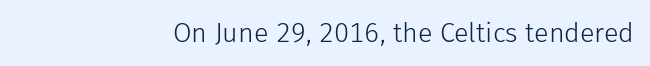
The passage is arranged like a letterhead date or caption credit — flush right. Letters have the restrained weight of plain body copy at most. Decoration check: the copy has no underline. Nobody touched the tracking dial on this one. Vertical strokes here are truly vertical.
